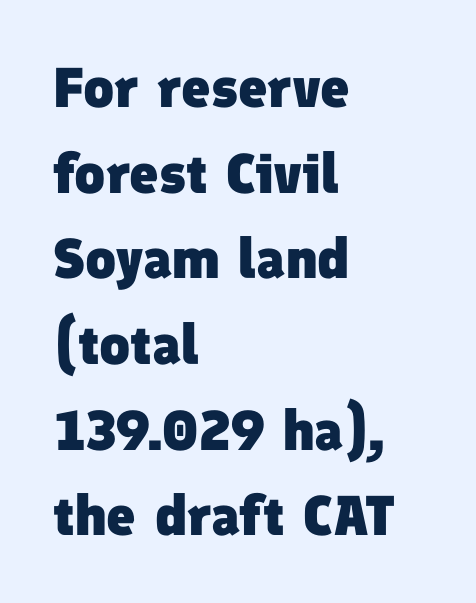
No word sits above an underline. The tracking reads as untouched default to a designer's eye. Students, this is bold: see how much ink each stroke carries. The type family on display is of the sans-serif kind.
